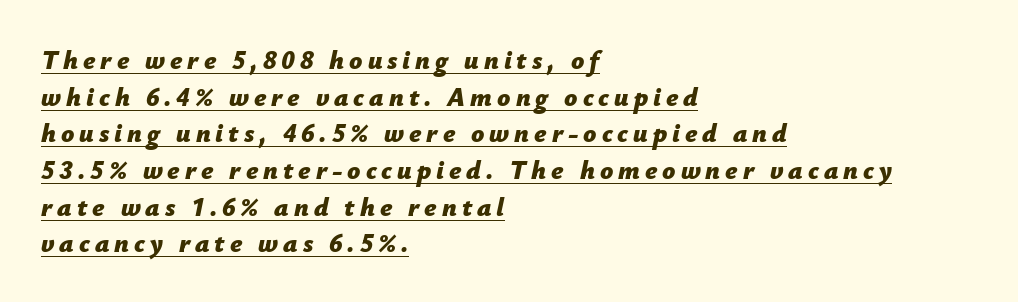
{"italic": "yes", "lean": "right", "slant_degrees": 12, "bold": "yes", "underline": "yes", "align": "left", "line_spacing": "normal", "line_spacing_ratio": 1.41, "glyph_px": 26}
